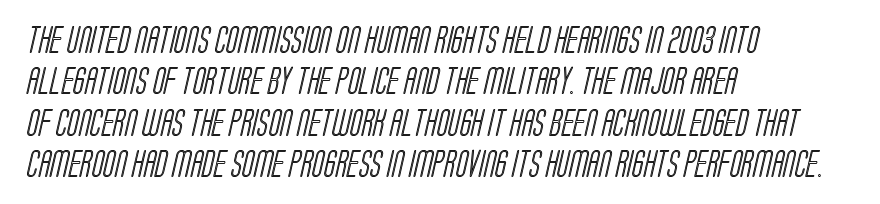
The image shows 27 px text type; set left-aligned, normal line spacing (1.53x), normal letter spacing, not underlined.
